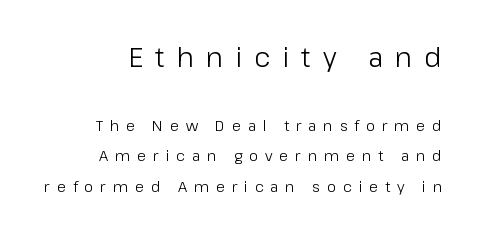
Q: Is the text bold? A: No.
Q: Is the text italic (slanted)? A: No, it is upright.
Q: Is the text underlined? A: No.
Q: How is the paragraph aligned? A: Right-aligned.
Q: Is the spacing between letters normal or unusually wide? A: Unusually wide.
Q: Is the spacing between lines tight, normal or loose? A: Loose.
Q: Which block of text is set in a larger size, the first (top) or the second (bottom)? A: The first (top) one.
